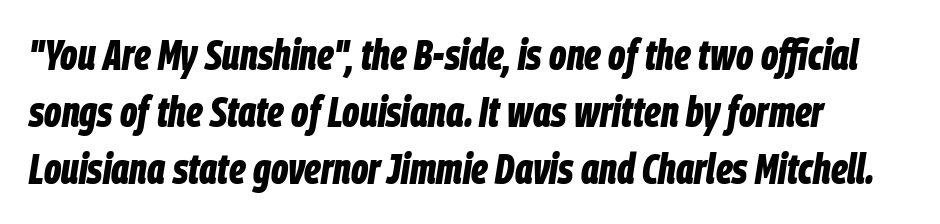
{"italic": "yes", "lean": "right", "slant_degrees": 9, "bold": "yes", "weight": "bold", "width": "condensed", "stroke_contrast": "low", "x_height": "large", "monospaced": "no", "underline": "no", "line_spacing": "normal", "line_spacing_ratio": 1.36, "letter_spacing": "normal", "letter_spacing_em": 0.0, "glyph_px": 42}
